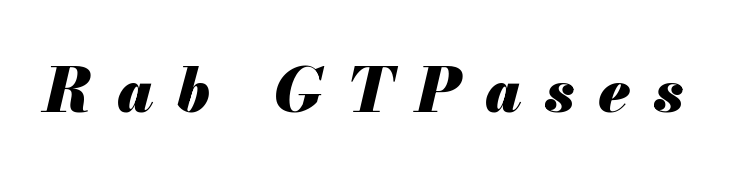
{"italic": "yes", "lean": "right", "slant_degrees": 13, "bold": "yes", "weight": "heavy", "width": "normal", "stroke_contrast": "medium", "x_height": "small", "monospaced": "no", "underline": "no", "letter_spacing": "wide", "letter_spacing_em": 0.39, "glyph_px": 61}
